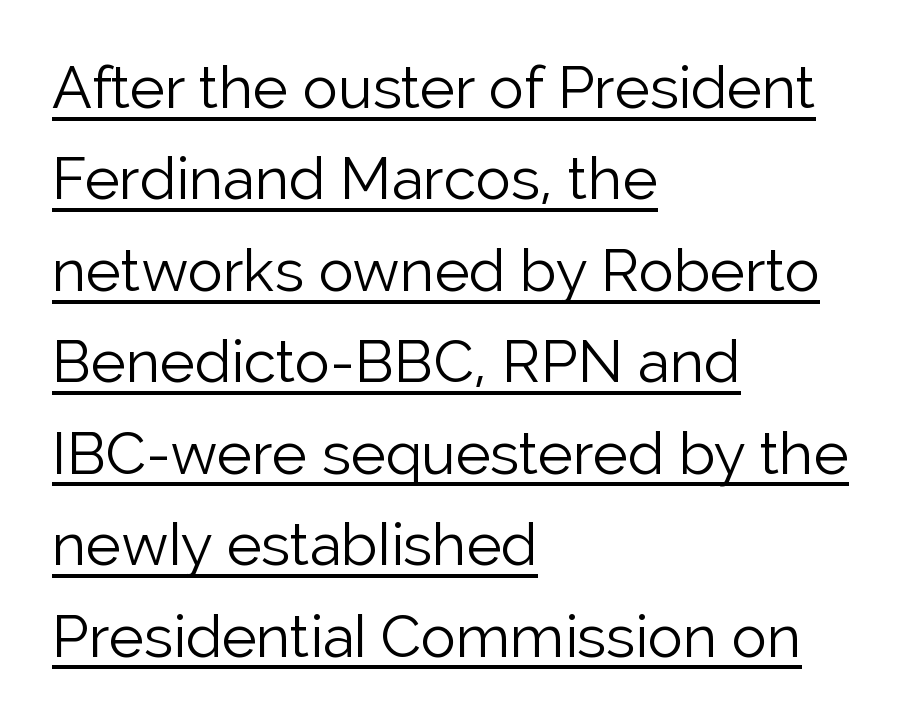
Stroke mass is kept to a normal reading level or below. Italic? Not at all — the glyphs are vertical. The letterforms sit shoulder to shoulder at normal distance. All the whitespace from short lines collects on the right. In terms of leading, this rendering sits right in the middle.
